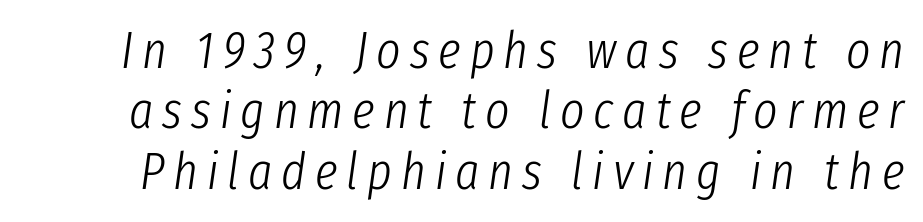
{"italic": "yes", "lean": "right", "slant_degrees": 8, "bold": "no", "weight": "light", "width": "condensed", "stroke_contrast": "low", "x_height": "medium", "monospaced": "no", "underline": "no", "line_spacing_ratio": 1.16, "glyph_px": 52}
